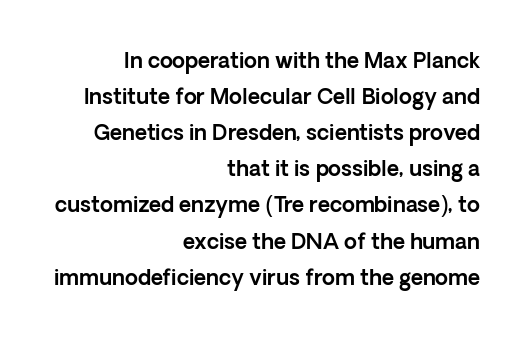
{"italic": "no", "underline": "no", "align": "right", "line_spacing_ratio": 1.72, "letter_spacing": "normal", "letter_spacing_em": 0.0, "glyph_px": 21}
